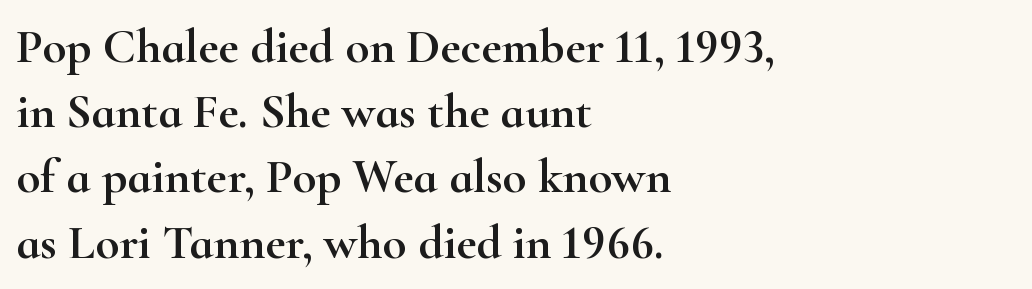
Observe the ordinary spacing: letters are neighbours, not strangers. Decoration check: the copy has no underline. Honestly, the row spacing looks completely unremarkable. The letters advance in unequal steps, a hallmark of proportional type.
